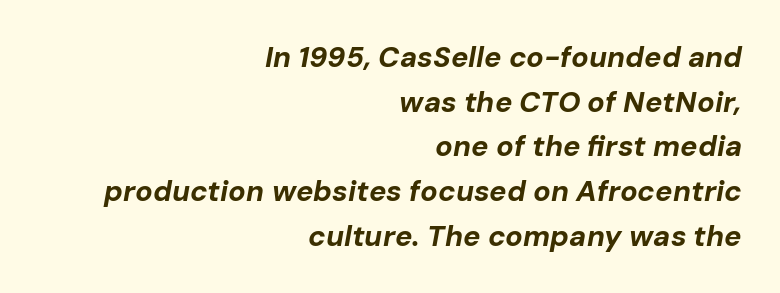
{"italic": "yes", "lean": "right", "slant_degrees": 10, "bold": "yes", "weight": "bold", "width": "normal", "stroke_contrast": "low", "x_height": "medium", "monospaced": "no", "underline": "no", "align": "right", "line_spacing": "normal", "line_spacing_ratio": 1.54, "letter_spacing": "normal", "letter_spacing_em": 0.0, "glyph_px": 29}
